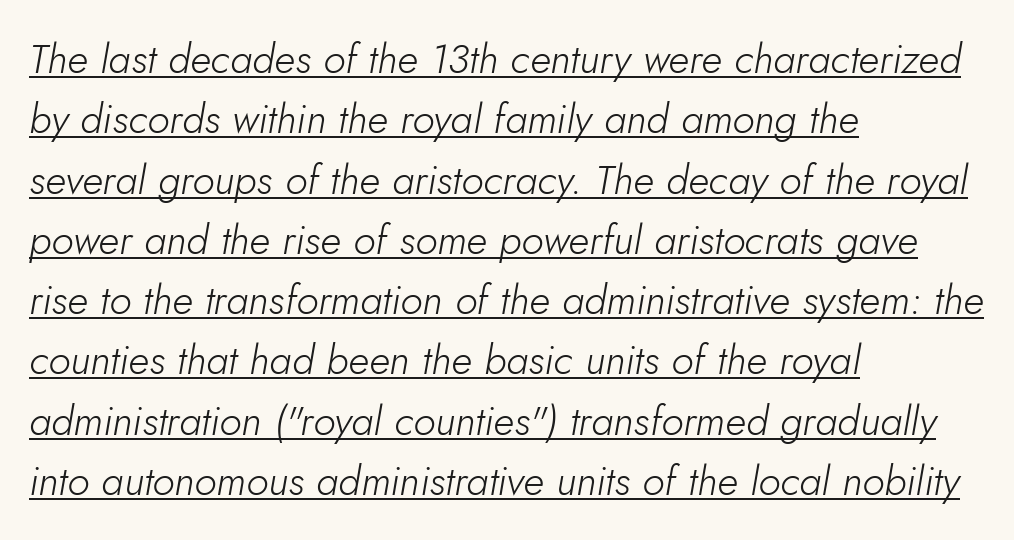
Q: Is the text bold? A: No.
Q: Is the text italic (slanted)? A: Yes, it leans right by about 5 degrees.
Q: Is the text underlined? A: Yes.
Q: How is the paragraph aligned? A: Left-aligned.
Q: Is the spacing between letters normal or unusually wide? A: Normal.
Q: Is the spacing between lines tight, normal or loose? A: Normal.
Q: Width (condensed, normal, or wide)? A: Normal.
Q: Stroke contrast? A: Low.
Q: x-height? A: Small.
Q: Monospaced? A: No.
